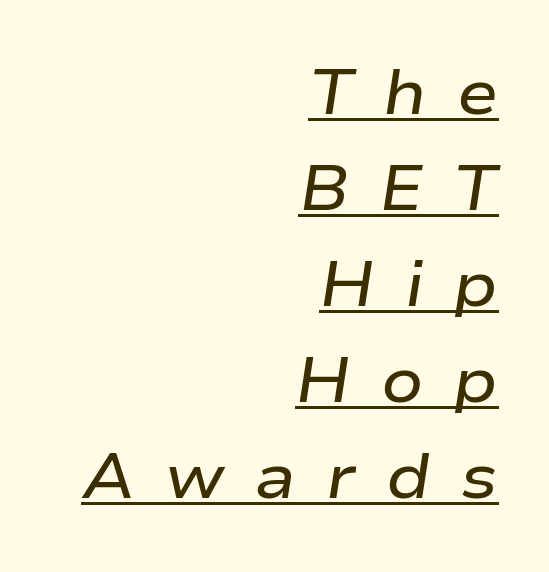
The image shows 62 px semibold, wide type, italic (leaning right); set right-aligned, normal line spacing (1.55x), unusually wide letter spacing (+0.48 em), underlined; low stroke contrast and a medium x-height.
